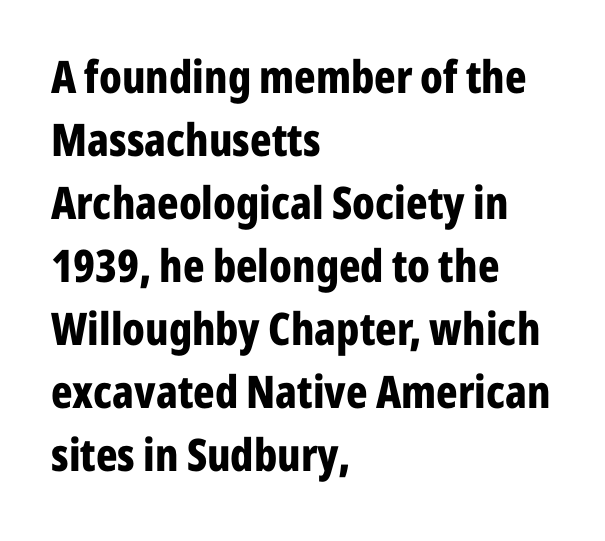
{"serif": "no", "italic": "no", "bold": "yes", "weight": "bold", "width": "condensed", "stroke_contrast": "low", "x_height": "medium", "monospaced": "no", "underline": "no", "align": "left", "line_spacing": "normal", "line_spacing_ratio": 1.4, "letter_spacing": "normal", "letter_spacing_em": 0.0, "glyph_px": 45}
